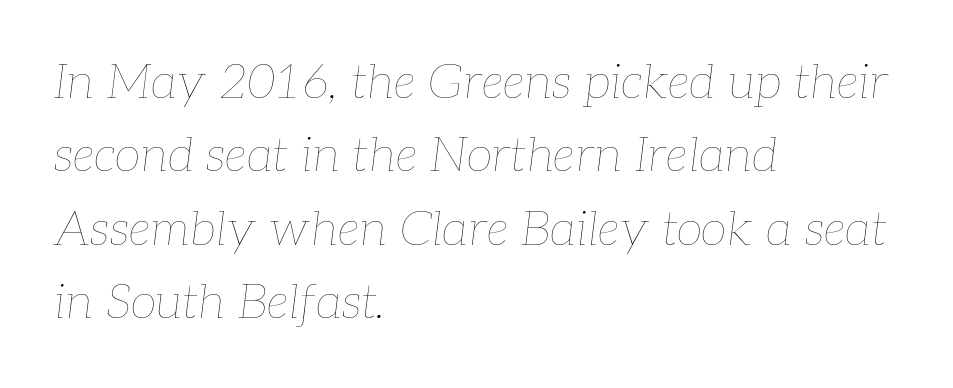
Rendered with sloped, italic letterforms. You could not count columns in this text — the font is proportionally spaced. These lines sit exactly where default settings would place them. Descenders are the only things crossing below the line.
